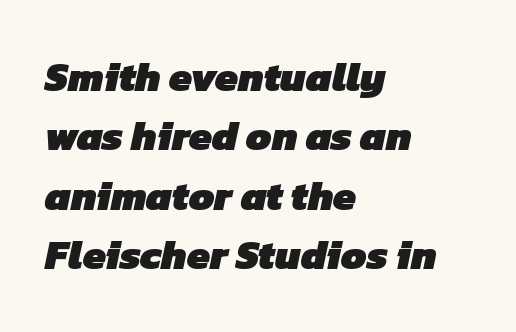
Q: Is the text bold? A: Yes.
Q: Is the typeface a serif or a sans-serif typeface? A: Sans-serif.
Q: Is the text underlined? A: No.
Q: How is the paragraph aligned? A: Left-aligned.
Q: Is the spacing between letters normal or unusually wide? A: Normal.
Q: Is the spacing between lines tight, normal or loose? A: Normal.
Q: Width (condensed, normal, or wide)? A: Normal.
Q: Stroke contrast? A: Low.
Q: x-height? A: Medium.
Q: Monospaced? A: No.
